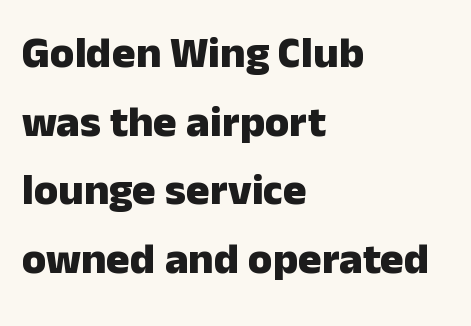
{"serif": "no", "italic": "no", "bold": "yes", "weight": "heavy", "width": "normal", "stroke_contrast": "low", "x_height": "medium", "monospaced": "no", "underline": "no", "align": "left", "line_spacing": "normal", "line_spacing_ratio": 1.56, "letter_spacing": "normal", "letter_spacing_em": 0.0, "glyph_px": 44}
